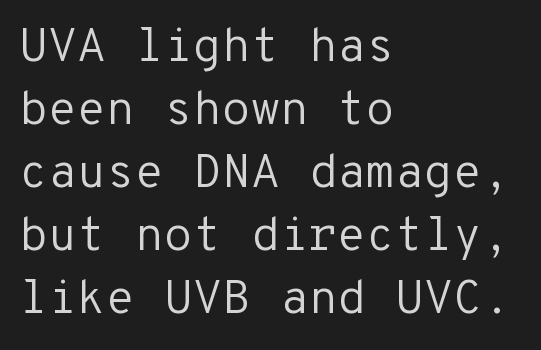
{"serif": "no", "italic": "no", "bold": "no", "weight": "regular", "width": "normal", "stroke_contrast": "low", "x_height": "medium", "monospaced": "yes", "underline": "no", "align": "left", "line_spacing": "normal", "line_spacing_ratio": 1.34, "letter_spacing": "normal", "letter_spacing_em": 0.0, "glyph_px": 47}
